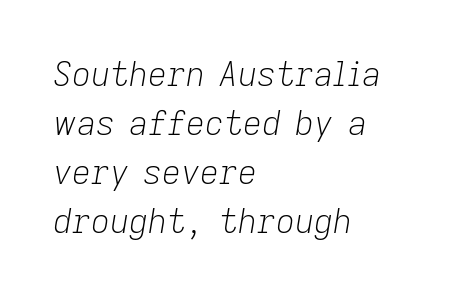
Q: Is the text bold? A: No.
Q: Is the text italic (slanted)? A: Yes, it leans right by about 9 degrees.
Q: Is the text underlined? A: No.
Q: How is the paragraph aligned? A: Left-aligned.
Q: Is the spacing between letters normal or unusually wide? A: Normal.
Q: Is the spacing between lines tight, normal or loose? A: Normal.
Q: Width (condensed, normal, or wide)? A: Normal.
Q: Stroke contrast? A: Low.
Q: x-height? A: Medium.
Q: Monospaced? A: No.
